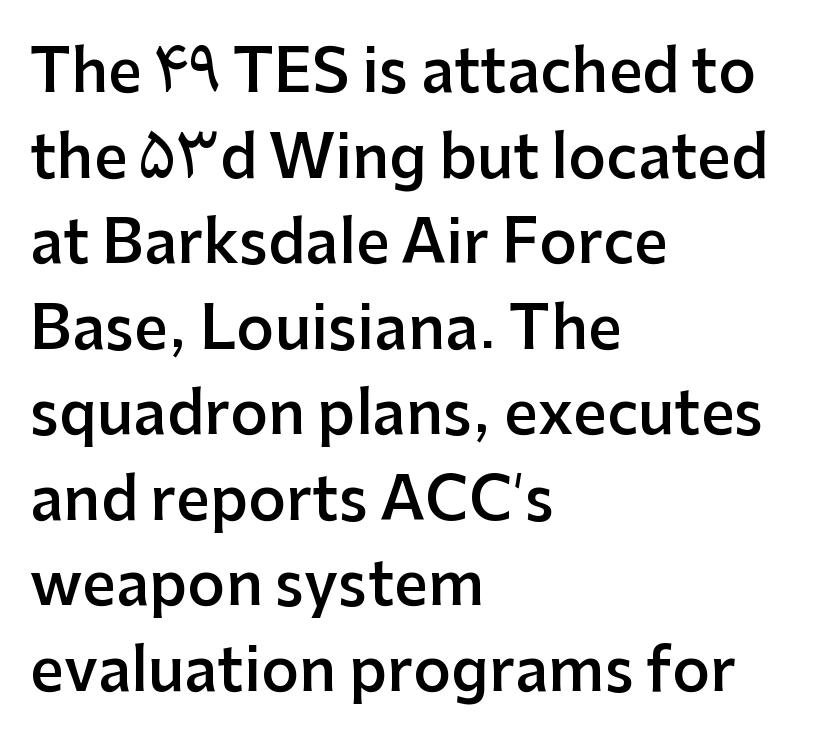
Proportional: the letters do not fall into vertical columns. The baseline area is clear. Leading: standard. Does the copy run flush right? No — it runs flush left.
